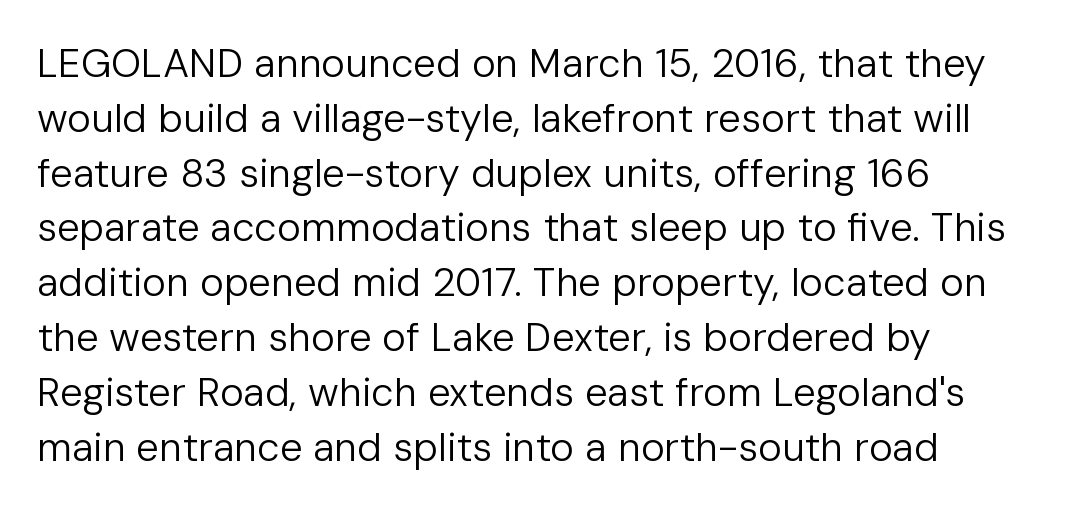
The rag falls on the right side of this text block. The font is comparable to plain body text, perhaps lighter. The zone under the glyphs is completely vacant. The letters advance in unequal steps, a hallmark of proportional type.
